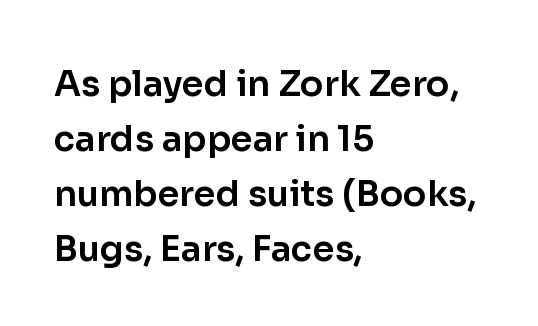
Q: Is the text italic (slanted)? A: No, it is upright.
Q: Is the typeface a serif or a sans-serif typeface? A: Sans-serif.
Q: Is the text underlined? A: No.
Q: How is the paragraph aligned? A: Left-aligned.
Q: Is the spacing between letters normal or unusually wide? A: Normal.
Q: Is the spacing between lines tight, normal or loose? A: Normal.
Q: Width (condensed, normal, or wide)? A: Normal.
Q: Stroke contrast? A: Low.
Q: x-height? A: Medium.
Q: Monospaced? A: No.
